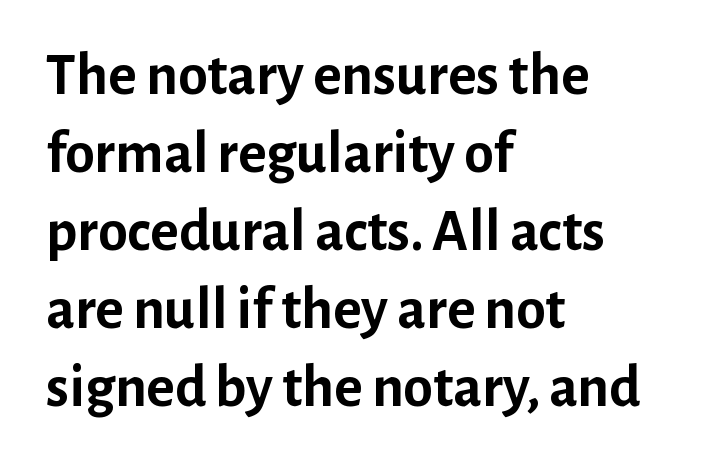
Q: Is the text bold? A: Yes.
Q: Is the text italic (slanted)? A: No, it is upright.
Q: Is the typeface a serif or a sans-serif typeface? A: Sans-serif.
Q: Is the text underlined? A: No.
Q: How is the paragraph aligned? A: Left-aligned.
Q: Is the spacing between letters normal or unusually wide? A: Normal.
Q: Is the spacing between lines tight, normal or loose? A: Normal.
Q: Width (condensed, normal, or wide)? A: Normal.
Q: Stroke contrast? A: Low.
Q: x-height? A: Medium.
Q: Monospaced? A: No.
